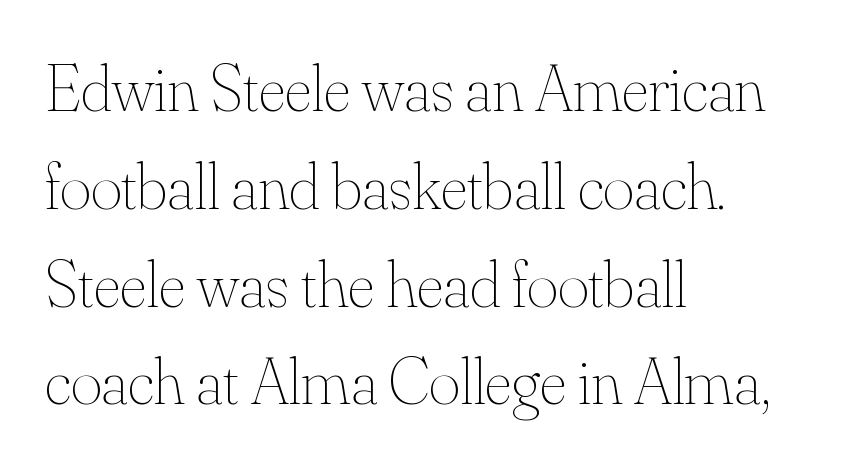
Q: Is the text bold? A: No.
Q: Is the text italic (slanted)? A: No, it is upright.
Q: Is the text underlined? A: No.
Q: How is the paragraph aligned? A: Left-aligned.
Q: Is the spacing between letters normal or unusually wide? A: Normal.
Q: Is the spacing between lines tight, normal or loose? A: Normal.
Q: Width (condensed, normal, or wide)? A: Normal.
Q: Stroke contrast? A: Medium.
Q: x-height? A: Small.
Q: Monospaced? A: No.
